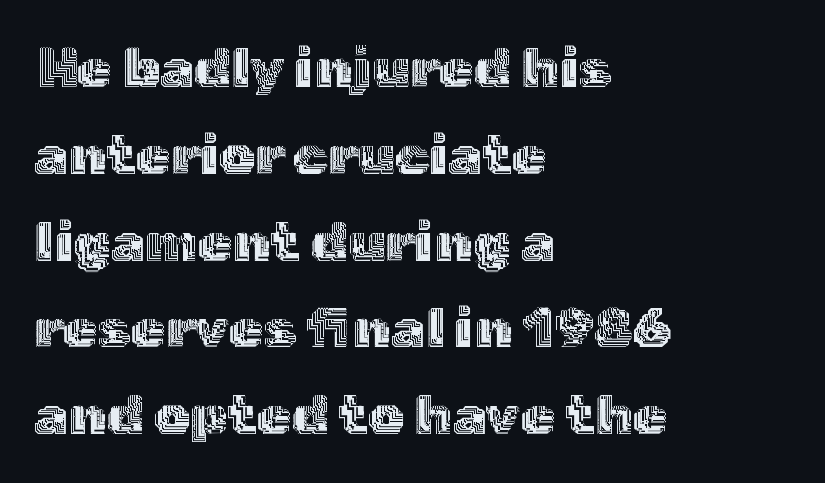
The image shows 56 px text type, upright; set left-aligned, normal line spacing (1.55x), normal letter spacing, not underlined; a medium x-height.
